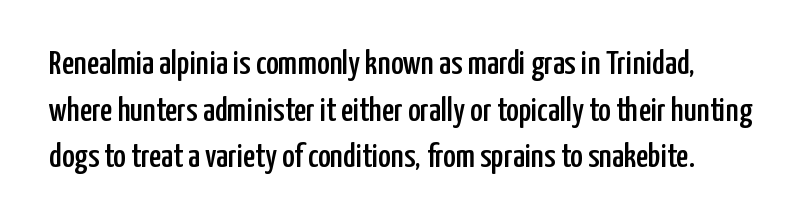
{"serif": "no", "italic": "no", "width": "condensed", "stroke_contrast": "low", "x_height": "medium", "monospaced": "no", "underline": "no", "line_spacing": "normal", "line_spacing_ratio": 1.37, "letter_spacing": "normal", "letter_spacing_em": 0.0, "glyph_px": 34}
